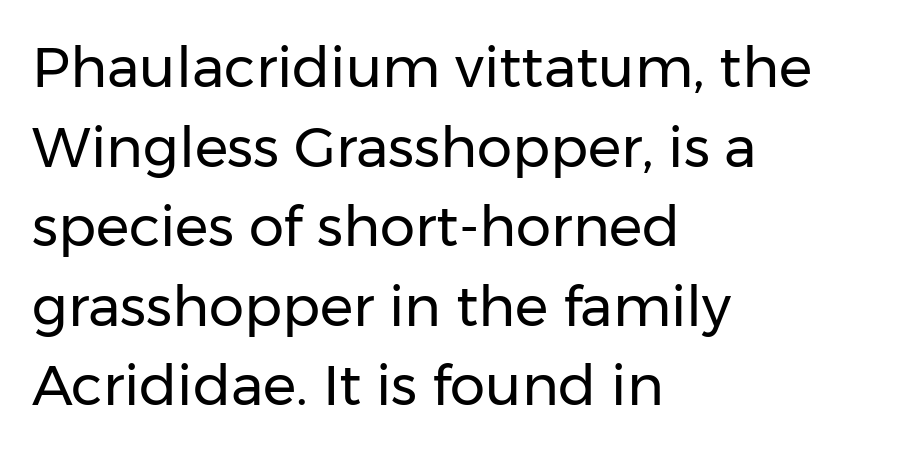
This rendering leaves character spacing at its baseline value. One glance says typical: line gaps are just what's usual. The font sits on the lighter half of the weight spectrum, regular included. The passage shown is typed in a proportional face where columns would drift. The lettering stays uniformly vertical, giving the passage a roman look.
